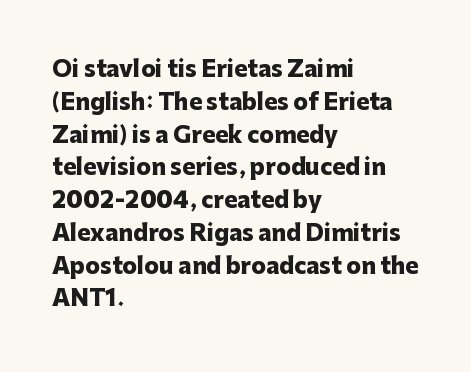
The image shows 22 px bold type, upright; set left-aligned, normal line spacing (1.49x), normal letter spacing, not underlined.
